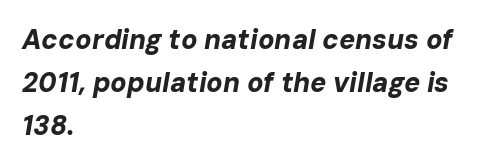
The rendering uses a bold face; every stroke is thick and dark. The line-height multiplier appears to be the usual default. Line beginnings align vertically; line endings do not. Unmarked baselines from the first word to the last. Tracking value appears to be zero — textbook default spacing.
